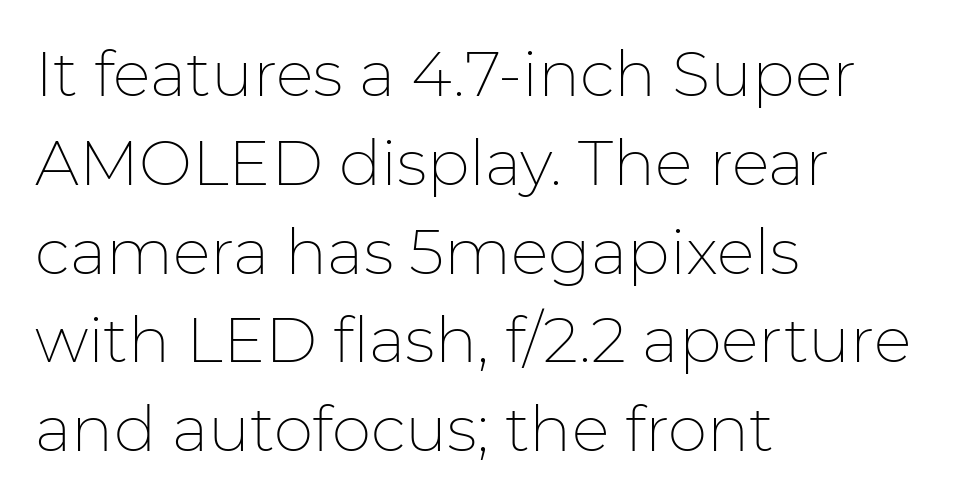
Q: Is the text bold? A: No.
Q: Is the text italic (slanted)? A: No, it is upright.
Q: Is the typeface a serif or a sans-serif typeface? A: Sans-serif.
Q: Is the text underlined? A: No.
Q: How is the paragraph aligned? A: Left-aligned.
Q: Is the spacing between letters normal or unusually wide? A: Normal.
Q: Is the spacing between lines tight, normal or loose? A: Normal.
Q: Width (condensed, normal, or wide)? A: Normal.
Q: Stroke contrast? A: Low.
Q: x-height? A: Medium.
Q: Monospaced? A: No.
